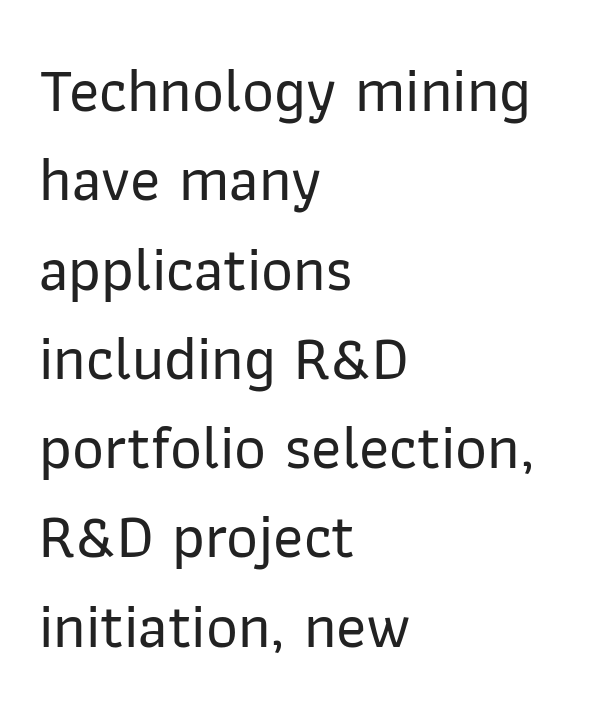
{"serif": "no", "italic": "no", "width": "normal", "stroke_contrast": "low", "x_height": "medium", "monospaced": "no", "underline": "no", "align": "left", "line_spacing": "normal", "line_spacing_ratio": 1.44, "letter_spacing": "normal", "letter_spacing_em": 0.0, "glyph_px": 62}
